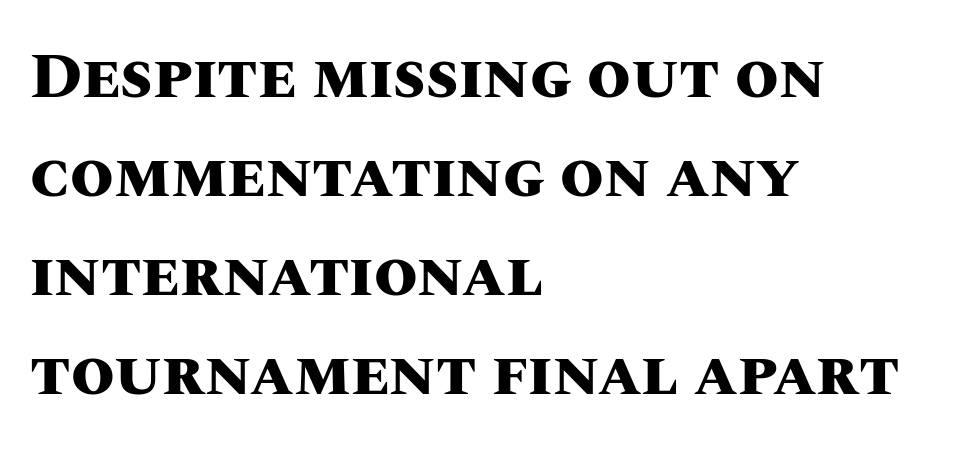
The image shows 63 px heavy type, upright; set left-aligned, normal line spacing (1.57x), normal letter spacing, not underlined; medium stroke contrast and a large x-height.
